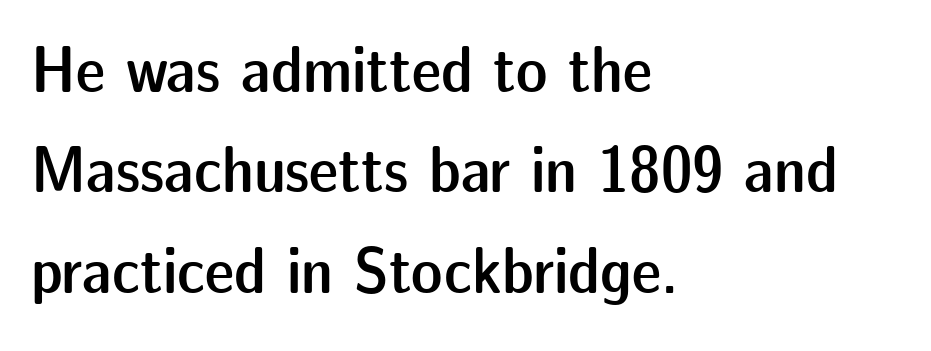
The image shows 66 px semibold sans-serif type, upright; set left-aligned, normal line spacing (1.52x), normal letter spacing, not underlined; low stroke contrast and a medium x-height.
